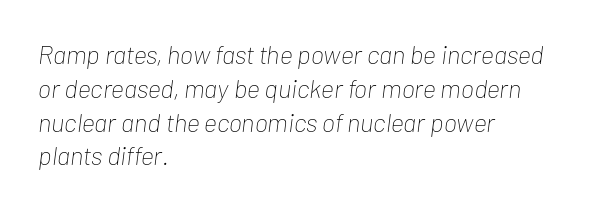
Q: Is the text bold? A: No.
Q: Is the text italic (slanted)? A: Yes, it leans right by about 7 degrees.
Q: Is the text underlined? A: No.
Q: How is the paragraph aligned? A: Left-aligned.
Q: Is the spacing between letters normal or unusually wide? A: Normal.
Q: Is the spacing between lines tight, normal or loose? A: Normal.
